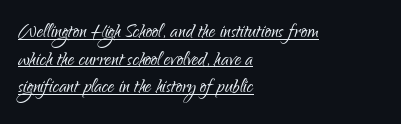
{"bold": "no", "underline": "yes", "align": "left", "line_spacing": "tight", "line_spacing_ratio": 1.11, "letter_spacing": "normal", "letter_spacing_em": 0.0, "glyph_px": 25}
